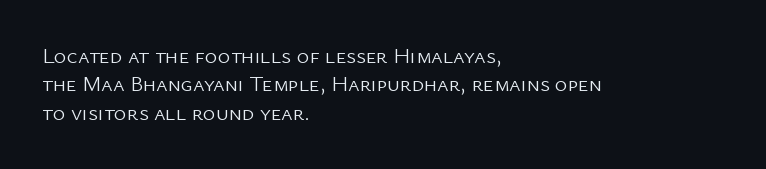
{"italic": "no", "bold": "no", "underline": "no", "align": "left", "line_spacing": "normal", "line_spacing_ratio": 1.29, "letter_spacing": "normal", "letter_spacing_em": 0.0, "glyph_px": 22}
